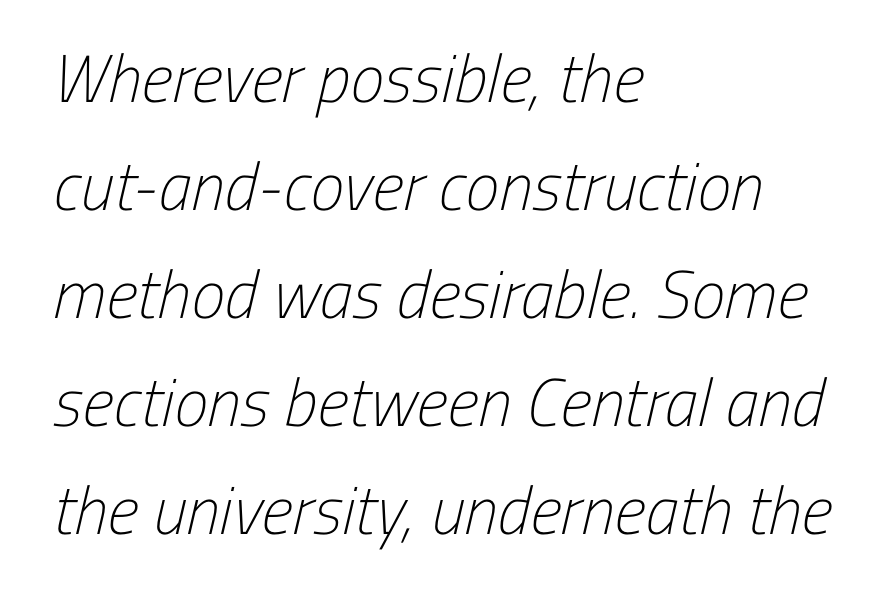
The image shows 68 px light, condensed sans-serif type; set left-aligned, normal line spacing (1.59x), normal letter spacing, not underlined; low stroke contrast and a medium x-height.
